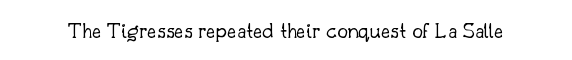
The image shows 23 px text type, upright; set normal letter spacing, not underlined.
